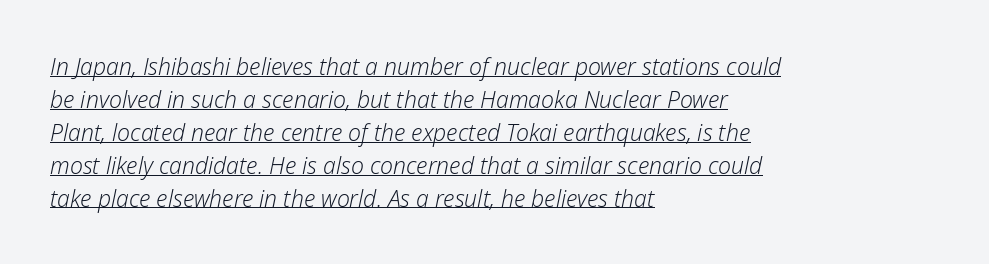
Decoration check: the copy is underlined. Between one letter and the next there's only the usual sliver of space. Is the stroke heavy? The answer is a plain regular-or-lighter. The designer left line spacing at the default. The passage is arranged the way most books set body copy — flush left. Yep, that's italic — everything's leaning.
